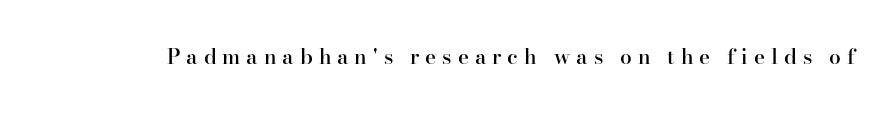
The characters look somewhat weighty, a semibold short of true bold. Italic? Not at all — the glyphs are vertical. Honestly, there is no underline to notice here at all. The tracking jumps out immediately: characters are airy and widely separated.
